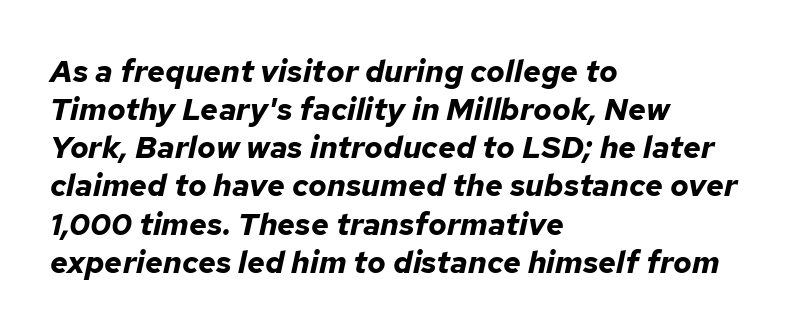
{"italic": "yes", "lean": "right", "slant_degrees": 12, "bold": "yes", "weight": "bold", "width": "normal", "stroke_contrast": "low", "x_height": "medium", "monospaced": "no", "underline": "no", "align": "left", "line_spacing_ratio": 1.23, "letter_spacing": "normal", "letter_spacing_em": 0.0, "glyph_px": 31}
